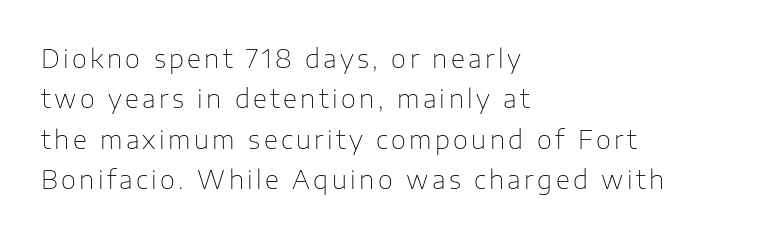
Q: Is the text bold? A: No.
Q: Is the text italic (slanted)? A: No, it is upright.
Q: Is the text underlined? A: No.
Q: How is the paragraph aligned? A: Left-aligned.
Q: Is the spacing between lines tight, normal or loose? A: Normal.
